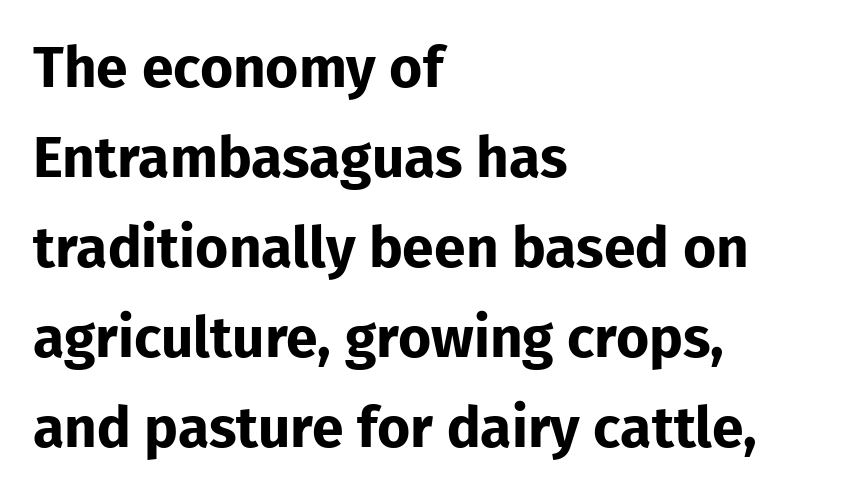
{"serif": "no", "italic": "no", "bold": "yes", "weight": "bold", "width": "normal", "stroke_contrast": "low", "x_height": "medium", "monospaced": "no", "underline": "no", "align": "left", "line_spacing": "normal", "line_spacing_ratio": 1.58, "letter_spacing": "normal", "letter_spacing_em": 0.0, "glyph_px": 57}
